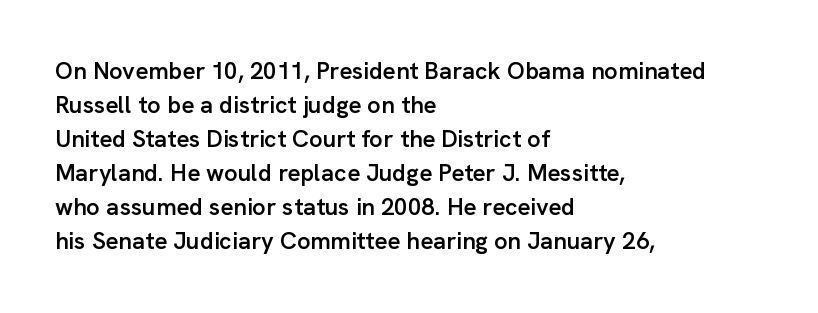
Q: Is the text bold? A: Semi-bold.
Q: Is the text italic (slanted)? A: No, it is upright.
Q: Is the text underlined? A: No.
Q: How is the paragraph aligned? A: Left-aligned.
Q: Is the spacing between letters normal or unusually wide? A: Normal.
Q: Is the spacing between lines tight, normal or loose? A: Normal.
